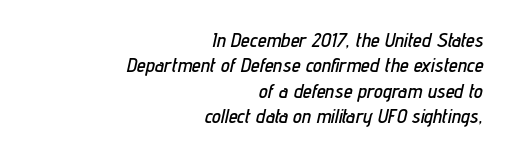
The image shows 20 px text type, italic (leaning right); set right-aligned, normal line spacing (1.27x), normal letter spacing, not underlined.
